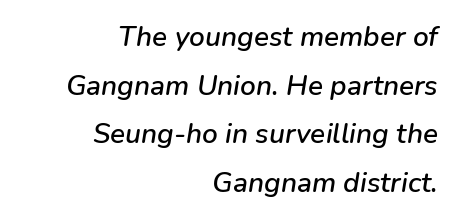
{"italic": "yes", "lean": "right", "slant_degrees": 9, "width": "normal", "stroke_contrast": "low", "x_height": "medium", "monospaced": "no", "underline": "no", "align": "right", "line_spacing_ratio": 1.74, "letter_spacing": "normal", "letter_spacing_em": 0.0, "glyph_px": 28}
